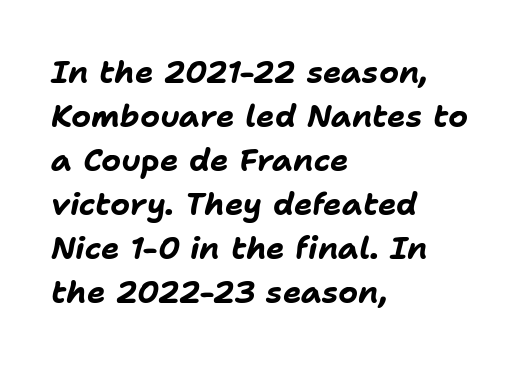
{"italic": "yes", "lean": "right", "slant_degrees": 11, "bold": "yes", "weight": "bold", "width": "normal", "stroke_contrast": "low", "x_height": "medium", "monospaced": "no", "underline": "no", "align": "left", "line_spacing": "normal", "line_spacing_ratio": 1.42, "letter_spacing": "normal", "letter_spacing_em": 0.0, "glyph_px": 31}
